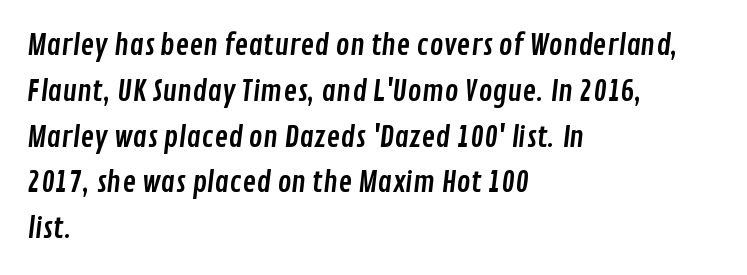
Q: Is the typeface a serif or a sans-serif typeface? A: Sans-serif.
Q: Is the text underlined? A: No.
Q: How is the paragraph aligned? A: Left-aligned.
Q: Is the spacing between letters normal or unusually wide? A: Normal.
Q: Is the spacing between lines tight, normal or loose? A: Normal.
Q: Width (condensed, normal, or wide)? A: Condensed.
Q: Stroke contrast? A: Low.
Q: x-height? A: Medium.
Q: Monospaced? A: No.
